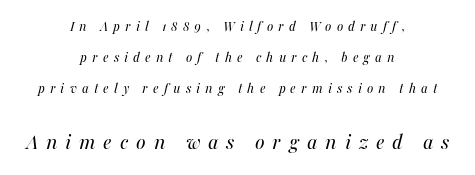
Q: Is the text bold? A: No.
Q: Is the text italic (slanted)? A: Yes, it leans right by about 16 degrees.
Q: Is the text underlined? A: No.
Q: How is the paragraph aligned? A: Centered.
Q: Is the spacing between letters normal or unusually wide? A: Unusually wide.
Q: Is the spacing between lines tight, normal or loose? A: Loose.
Q: Which block of text is set in a larger size, the first (top) or the second (bottom)? A: The second (bottom) one.
